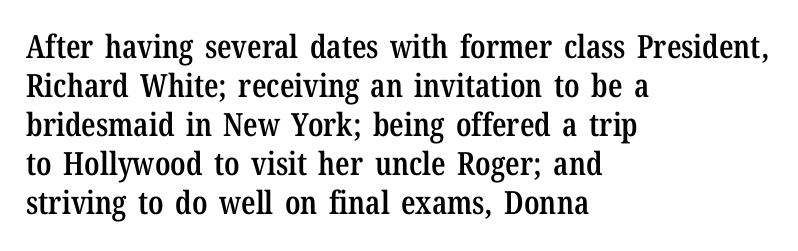
Letterform terminals end in serifs throughout the passage. Upright lettering throughout. The string is rendered with underlining switched off. Line beginnings align vertically; line endings do not. The sample has been set in demibold, a notch under bold. Proportional: the letters do not fall into vertical columns.
